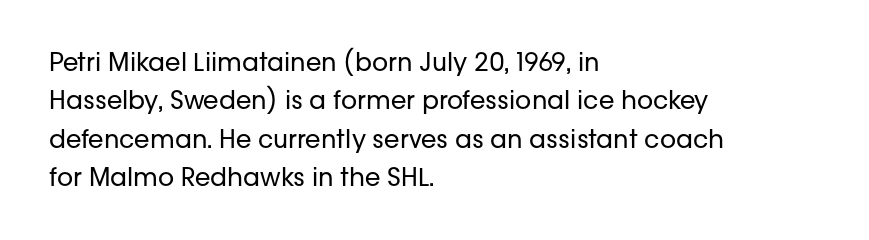
This sample uses an upright cut, with every glyph sitting square on the baseline. The string is rendered with underlining switched off. Tracking value appears to be zero — textbook default spacing. The lines in this sample share a left origin and differ only in where they stop. Vertical spacing — default.
